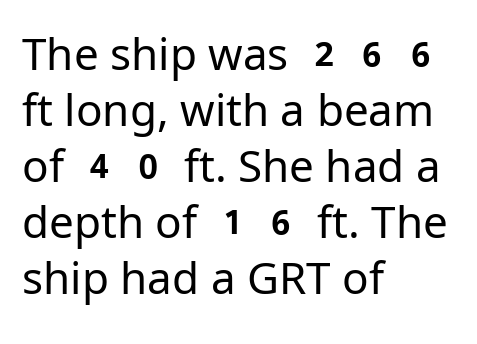
Beneath every word, the page is bare. Typographically, this falls in the sans-serif category. The face used here is proportionally spaced, like ordinary book or web type. This is the regular roman posture of the typeface. Compared with a typical body face, this is equally light or lighter still. Does the copy run flush right? No — it runs flush left.
